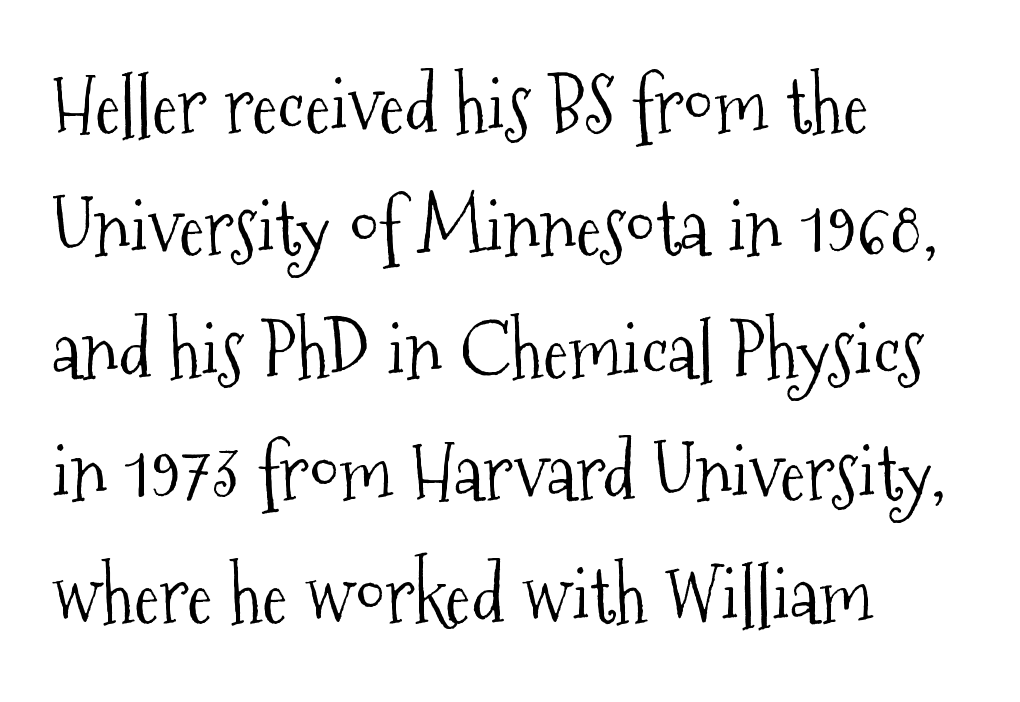
Q: Is the text bold? A: No.
Q: Is the text italic (slanted)? A: No, it is upright.
Q: Is the typeface a serif or a sans-serif typeface? A: Serif.
Q: Is the text underlined? A: No.
Q: How is the paragraph aligned? A: Left-aligned.
Q: Is the spacing between letters normal or unusually wide? A: Normal.
Q: Is the spacing between lines tight, normal or loose? A: Normal.
Q: Width (condensed, normal, or wide)? A: Condensed.
Q: Stroke contrast? A: Medium.
Q: x-height? A: Medium.
Q: Monospaced? A: No.
